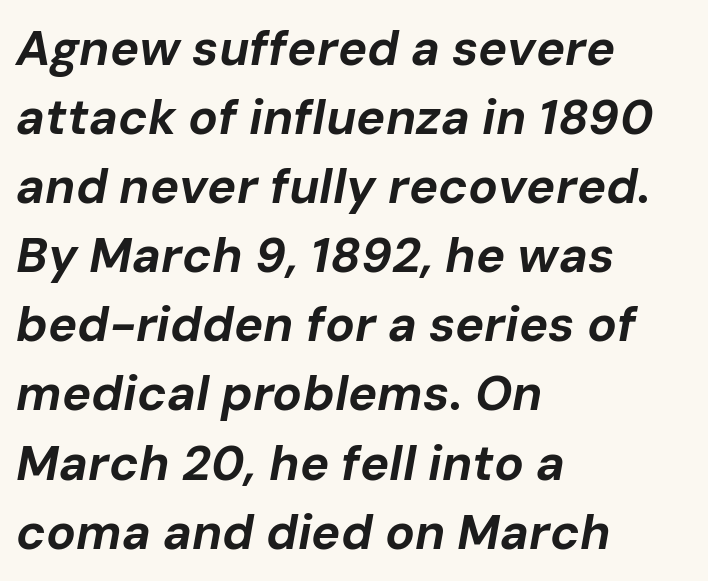
The image shows 49 px bold type, italic (leaning right); set left-aligned, normal line spacing (1.41x), normal letter spacing, not underlined; low stroke contrast and a medium x-height.
